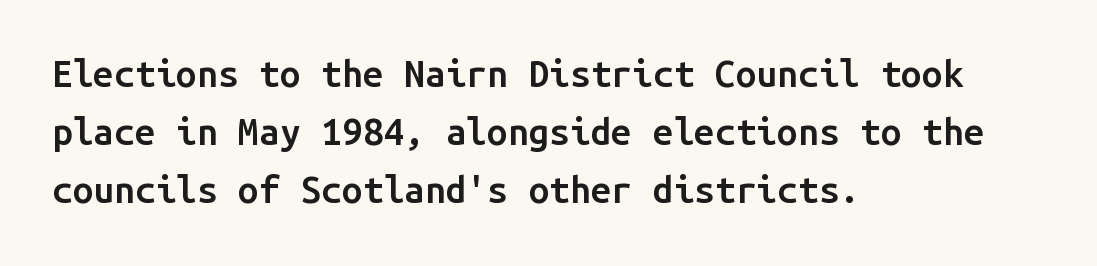
Q: Is the text bold? A: Semi-bold.
Q: Is the text italic (slanted)? A: No, it is upright.
Q: Is the typeface a serif or a sans-serif typeface? A: Sans-serif.
Q: Is the text underlined? A: No.
Q: How is the paragraph aligned? A: Left-aligned.
Q: Is the spacing between letters normal or unusually wide? A: Normal.
Q: Is the spacing between lines tight, normal or loose? A: Normal.
Q: Width (condensed, normal, or wide)? A: Normal.
Q: Stroke contrast? A: Low.
Q: x-height? A: Medium.
Q: Monospaced? A: Yes.
